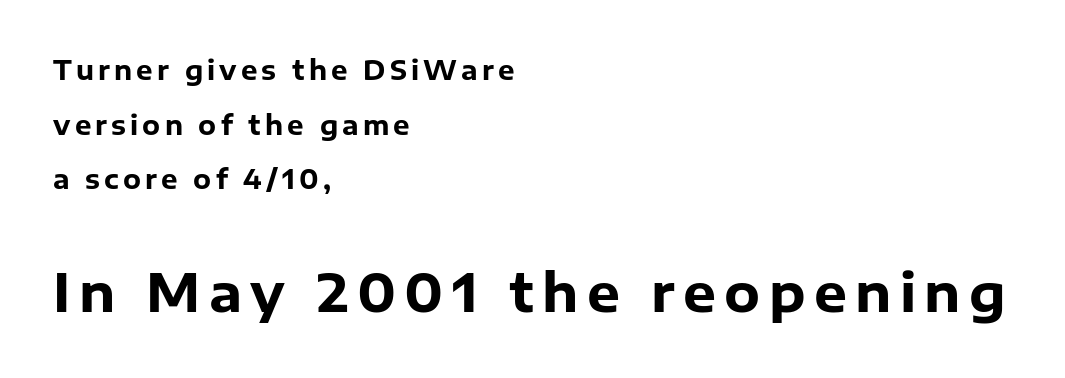
If you measured baseline to baseline, you'd find a long distance. Varying glyph widths throughout — classic text-font behaviour. The area under the type is left untouched. Characters remain perfectly vertical along every line. The strokes are fattened all the way to bold.
